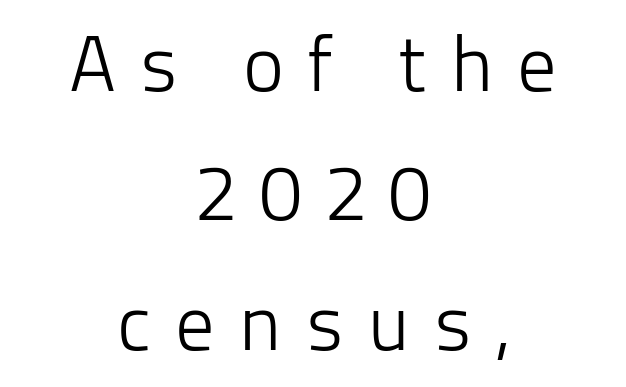
The image shows 78 px light sans-serif type, upright; set centered, normal line spacing (1.66x), unusually wide letter spacing (+0.3 em), not underlined; low stroke contrast and a medium x-height.
